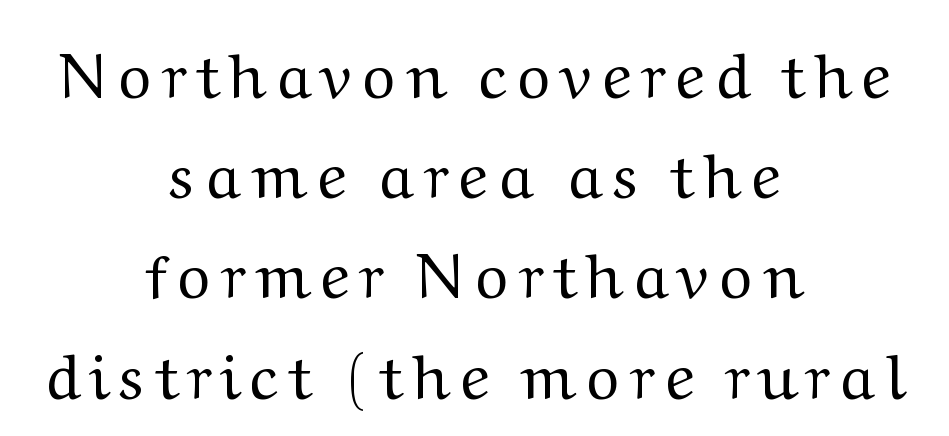
A clean baseline with only descenders dipping below it. The text block is weighted toward neither margin, spreading evenly from the middle. A typesetter would call this proportional, since set widths differ per character. Display-style spreading of the glyphs; the letterfit is very open. No extra ink here — the face is not bold. This sample keeps an unexceptional amount of space between lines.
